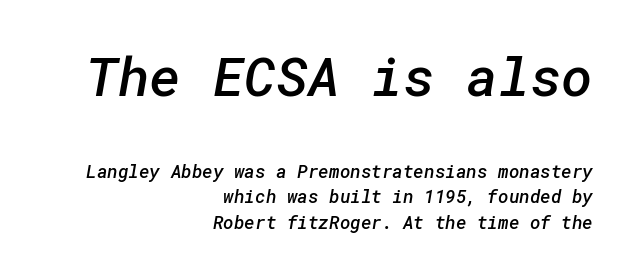
The image shows 54 px semibold sans-serif type; set right-aligned, normal line spacing (1.42x), normal letter spacing, not underlined; the first (top) block is 3.0x larger; low stroke contrast and a medium x-height.
